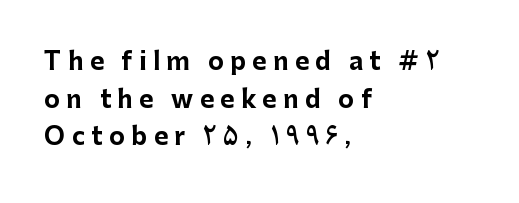
The image shows 24 px bold type, upright; set left-aligned, normal line spacing (1.57x), unusually wide letter spacing (+0.27 em), not underlined.
